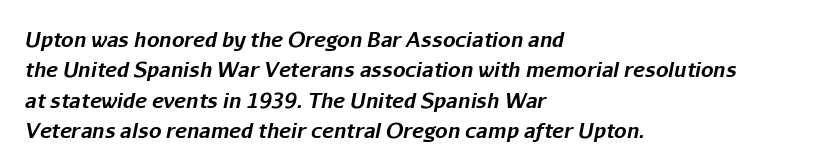
{"italic": "yes", "lean": "right", "slant_degrees": 11, "bold": "yes", "underline": "no", "align": "left", "line_spacing": "normal", "line_spacing_ratio": 1.52, "letter_spacing": "normal", "letter_spacing_em": 0.0, "glyph_px": 20}
